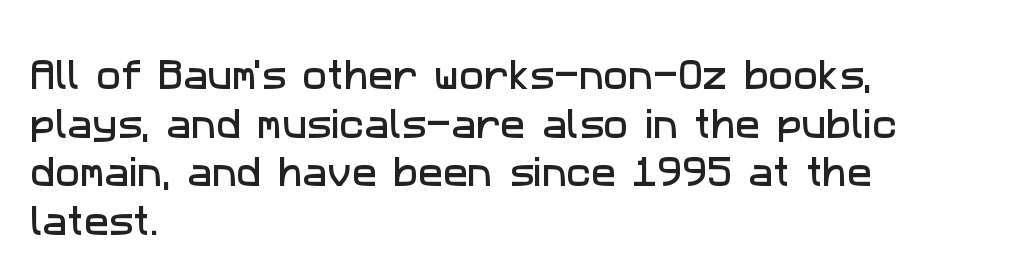
A normal amount of white space separates one row of letters from the next. The text was rendered using a sans face with plain stroke endings. The space directly below the letters is spotless. The rendering keeps characters at their native spacing. Typeset ragged right — the left edge is the straight one.
